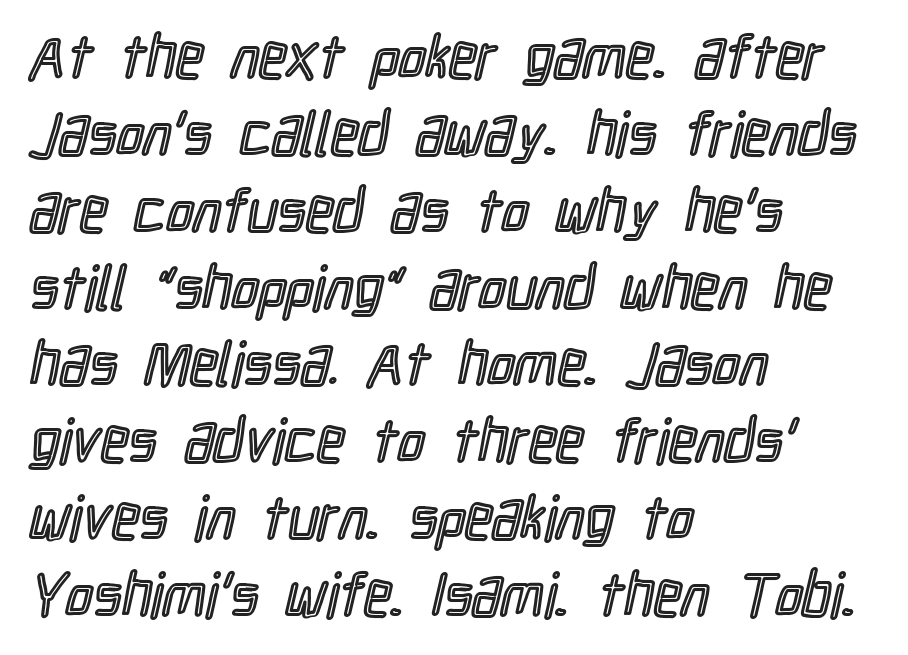
{"width": "condensed", "x_height": "medium", "monospaced": "no", "underline": "no", "align": "left", "line_spacing": "normal", "line_spacing_ratio": 1.26, "letter_spacing": "normal", "letter_spacing_em": 0.0, "glyph_px": 61}
